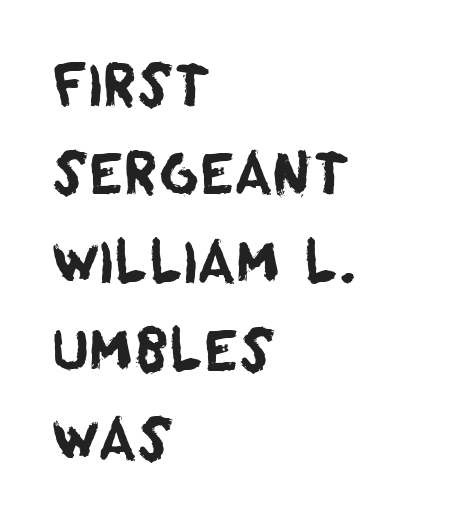
{"serif": "no", "width": "normal", "stroke_contrast": "low", "x_height": "large", "monospaced": "no", "underline": "no", "align": "left", "line_spacing": "normal", "line_spacing_ratio": 1.58, "letter_spacing": "normal", "letter_spacing_em": 0.0, "glyph_px": 56}
